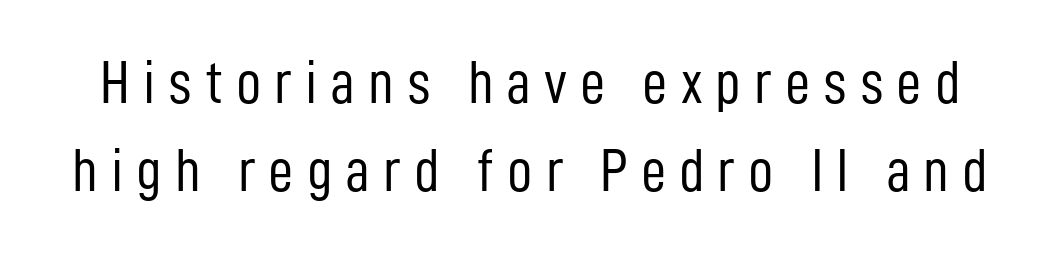
Q: Is the text bold? A: No.
Q: Is the text italic (slanted)? A: No, it is upright.
Q: Is the typeface a serif or a sans-serif typeface? A: Sans-serif.
Q: Is the text underlined? A: No.
Q: Is the spacing between letters normal or unusually wide? A: Unusually wide.
Q: Is the spacing between lines tight, normal or loose? A: Normal.
Q: Width (condensed, normal, or wide)? A: Condensed.
Q: Stroke contrast? A: Low.
Q: x-height? A: Medium.
Q: Monospaced? A: No.
